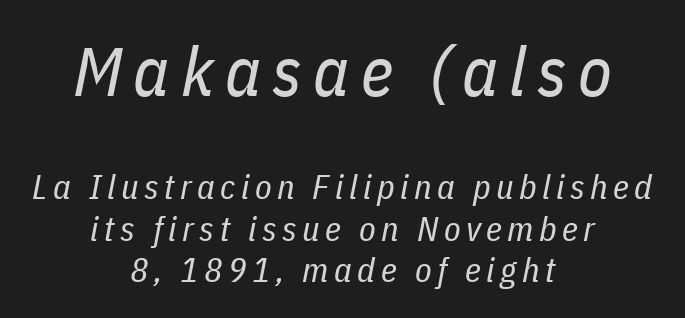
{"italic": "yes", "lean": "right", "slant_degrees": 11, "bold": "no", "weight": "regular", "width": "condensed", "stroke_contrast": "low", "x_height": "medium", "monospaced": "no", "underline": "no", "align": "center", "line_spacing_ratio": 1.22, "larger_block": "first", "size_ratio": 2.03, "glyph_px": 69}
